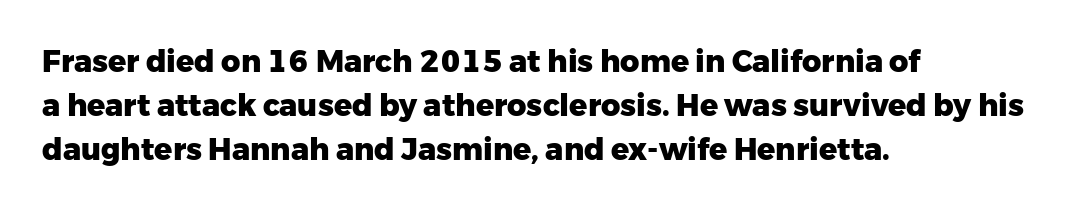
The image shows 30 px heavy sans-serif type, upright; set left-aligned, normal line spacing (1.47x), normal letter spacing, not underlined; low stroke contrast and a medium x-height.
